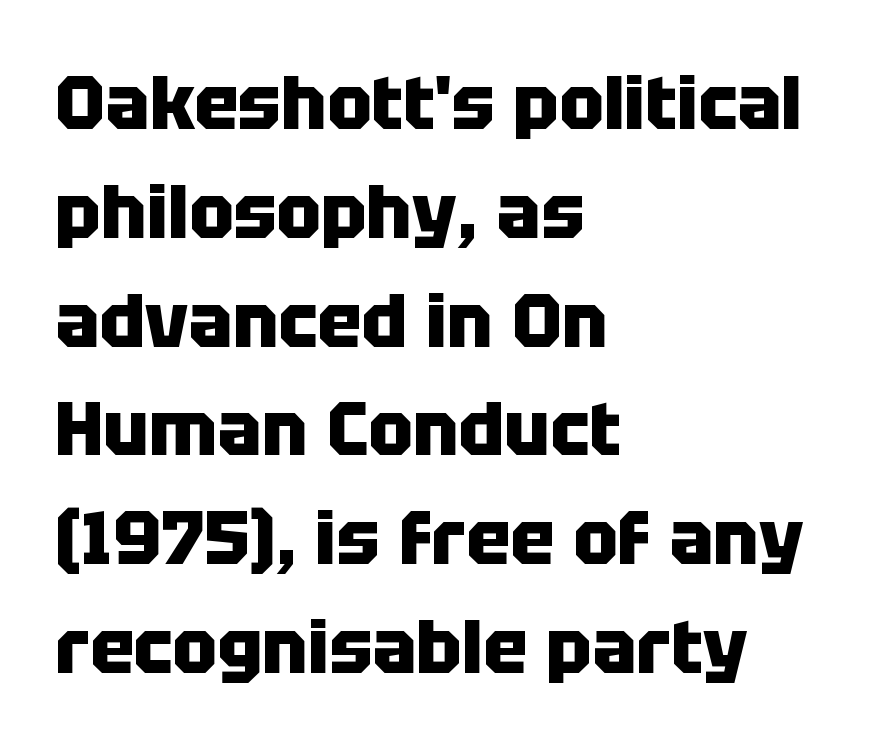
{"serif": "no", "italic": "no", "bold": "yes", "weight": "heavy", "width": "normal", "stroke_contrast": "low", "x_height": "large", "monospaced": "no", "underline": "no", "align": "left", "line_spacing": "normal", "line_spacing_ratio": 1.47, "letter_spacing": "normal", "letter_spacing_em": 0.0, "glyph_px": 74}
